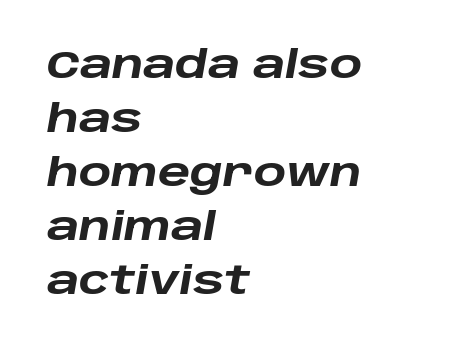
Q: Is the text bold? A: Yes.
Q: Is the text italic (slanted)? A: Yes, it leans right by about 10 degrees.
Q: Is the text underlined? A: No.
Q: How is the paragraph aligned? A: Left-aligned.
Q: Is the spacing between letters normal or unusually wide? A: Normal.
Q: Is the spacing between lines tight, normal or loose? A: Normal.
Q: Width (condensed, normal, or wide)? A: Wide.
Q: Stroke contrast? A: Low.
Q: x-height? A: Large.
Q: Monospaced? A: No.
